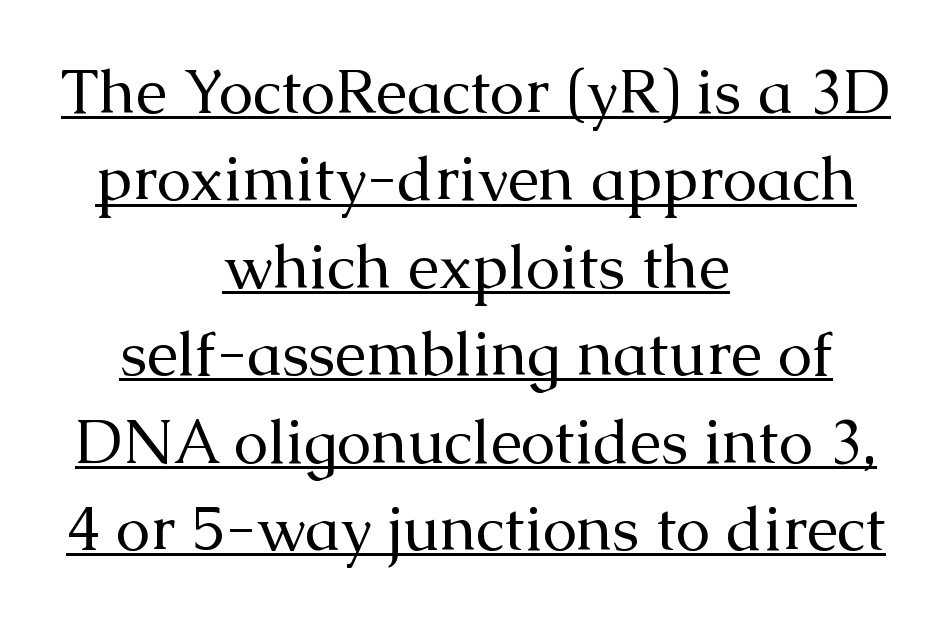
The rag falls on both sides of this text block equally. Characters remain perfectly vertical along every line. The typeface chosen for these lines features serifs. These lines keep a tight, regular rhythm from letter to letter.
